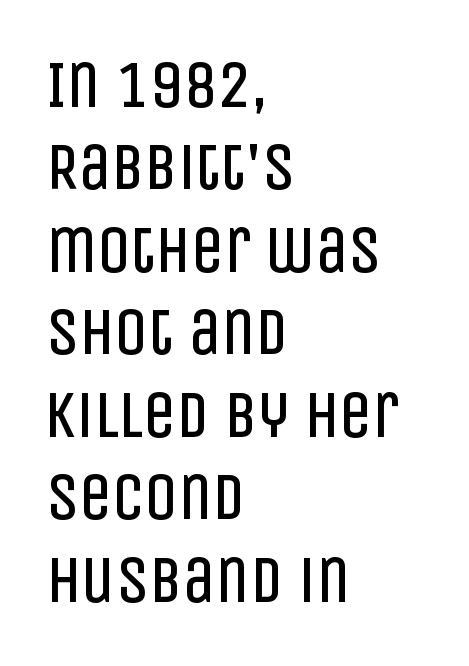
Q: Is the text bold? A: No.
Q: Is the text italic (slanted)? A: No, it is upright.
Q: Is the typeface a serif or a sans-serif typeface? A: Sans-serif.
Q: Is the text underlined? A: No.
Q: How is the paragraph aligned? A: Left-aligned.
Q: Is the spacing between letters normal or unusually wide? A: Normal.
Q: Is the spacing between lines tight, normal or loose? A: Normal.
Q: Width (condensed, normal, or wide)? A: Condensed.
Q: Stroke contrast? A: Low.
Q: x-height? A: Large.
Q: Monospaced? A: No.
